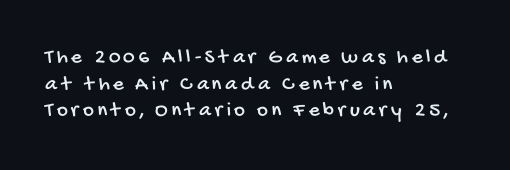
Q: Is the text underlined? A: No.
Q: How is the paragraph aligned? A: Left-aligned.
Q: Is the spacing between lines tight, normal or loose? A: Normal.
